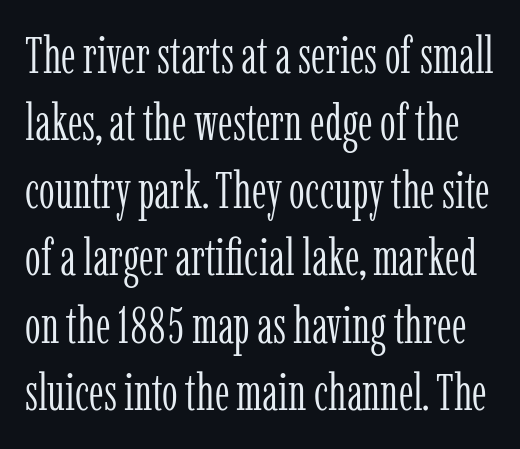
{"serif": "yes", "italic": "no", "bold": "no", "weight": "light", "width": "condensed", "stroke_contrast": "low", "x_height": "medium", "monospaced": "no", "underline": "no", "line_spacing": "normal", "line_spacing_ratio": 1.35, "letter_spacing": "normal", "letter_spacing_em": 0.0, "glyph_px": 50}
